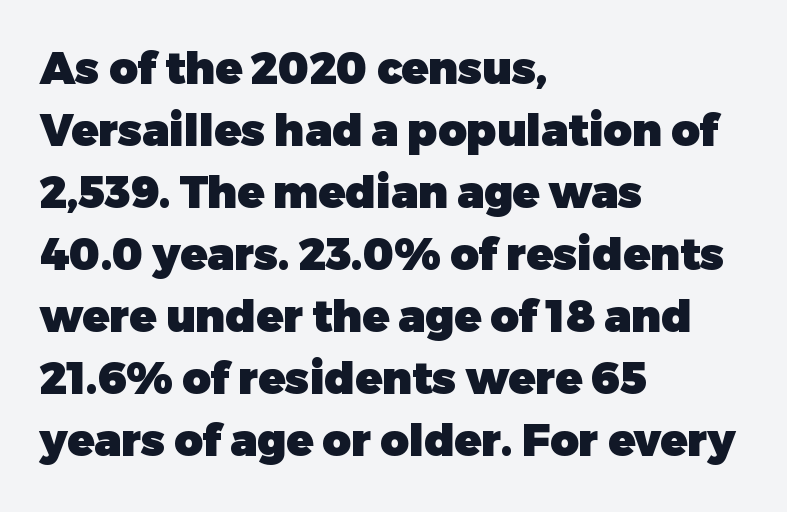
Character widths vary here, with narrow letters taking less room than wide ones. The text block is weighted toward the left margin, trailing off unevenly rightward. Any mark beneath the type? The region is blank. The space between consecutive lines is moderate. Stroke thickness is high; the sample reads as a true bold.
